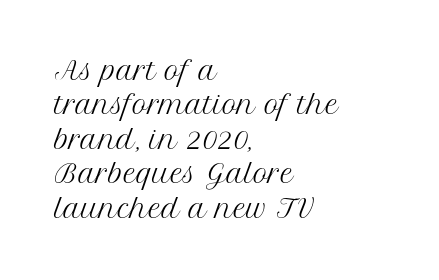
Spacing between characters is what you'd get straight out of the box. The passage shown is not underscored anywhere. The lines in this sample share a left origin and differ only in where they stop. The lines sit at an ordinary, default distance from one another. Is the type heavy? It reads as light-to-regular instead.
